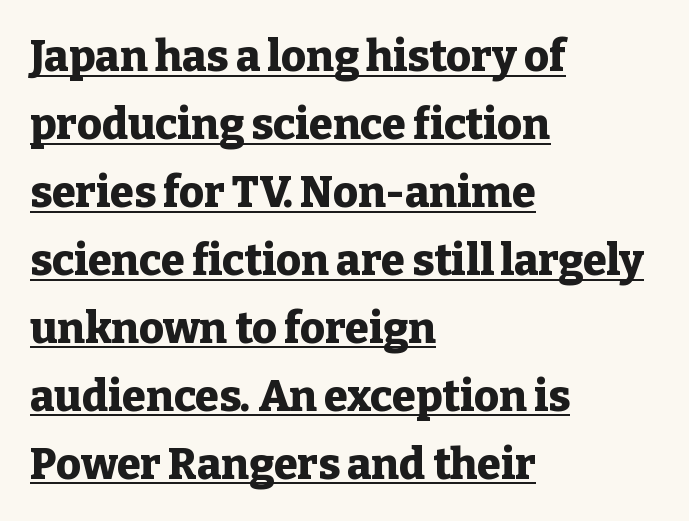
{"serif": "yes", "italic": "no", "bold": "yes", "weight": "heavy", "width": "normal", "stroke_contrast": "low", "x_height": "medium", "monospaced": "no", "underline": "yes", "align": "left", "line_spacing": "normal", "line_spacing_ratio": 1.58, "letter_spacing": "normal", "letter_spacing_em": 0.0, "glyph_px": 43}
